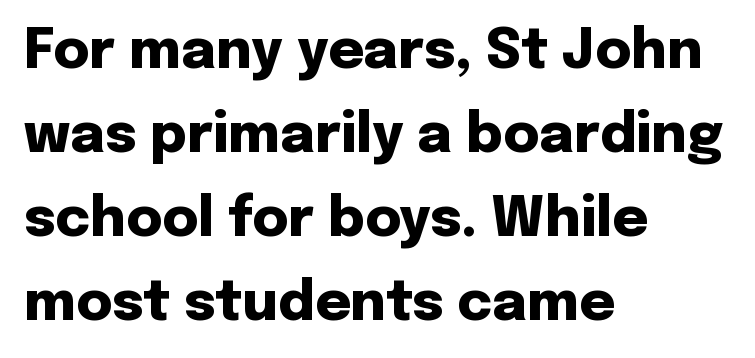
The image shows 55 px heavy sans-serif type, upright; set left-aligned, normal line spacing (1.53x), normal letter spacing, not underlined; low stroke contrast and a medium x-height.
